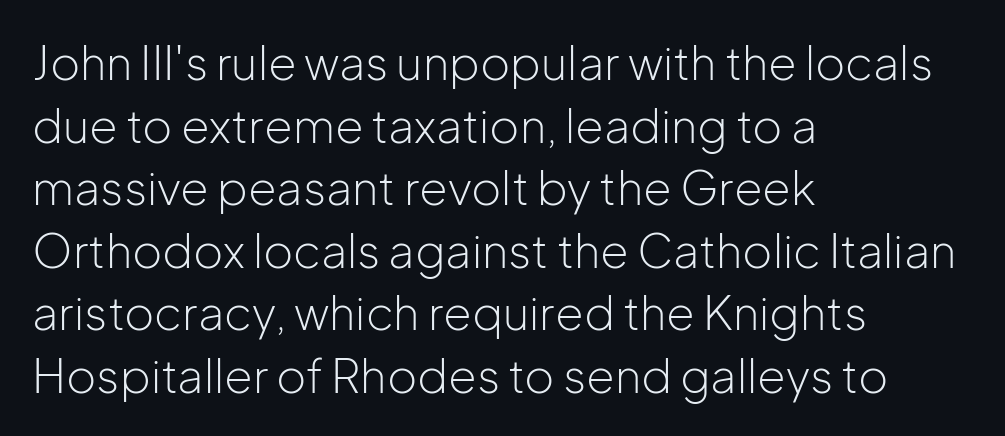
The glyphs in this specimen are sans serif. Posture: straight, roman, zero tilt. No chunkiness to these letters — they're not bold. The paragraph shown leans on its left margin.
